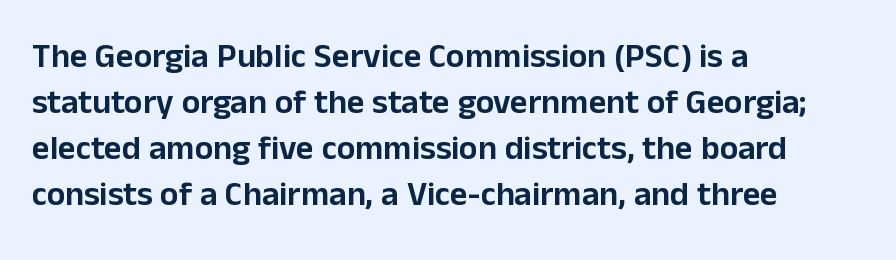
The image shows 34 px sans-serif type, upright; set left-aligned, normal line spacing (1.35x), normal letter spacing, not underlined; low stroke contrast and a medium x-height.
